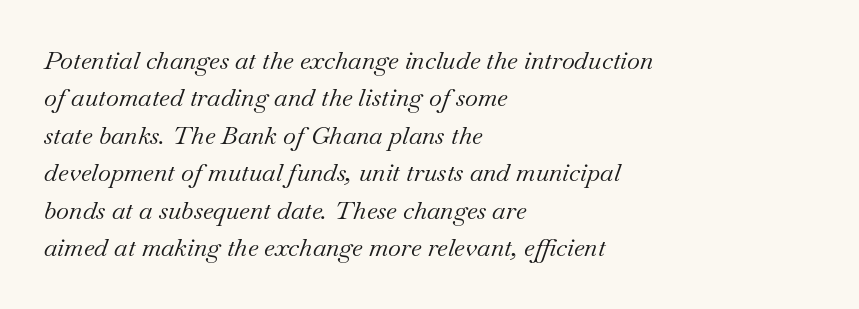
Is the type slanted? Yes — the strokes lean at a clear angle. The characters are drawn with everyday or finer stroke widths. Between one letter and the next there's only the usual sliver of space. Each new line begins a customary step beneath the previous one. The lines in this sample share a left origin and differ only in where they stop.
